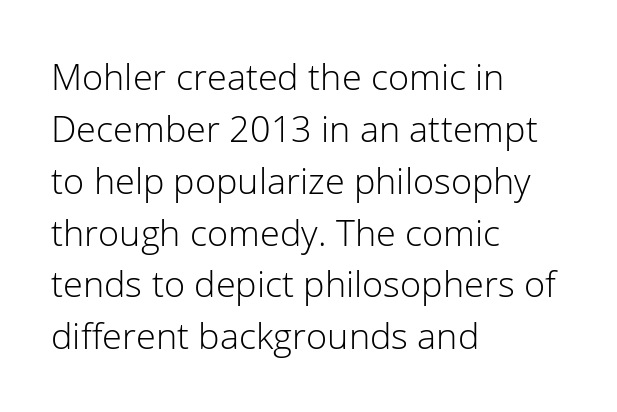
The image shows 36 px light sans-serif type, upright; set left-aligned, normal line spacing (1.44x), normal letter spacing, not underlined; low stroke contrast and a medium x-height.
